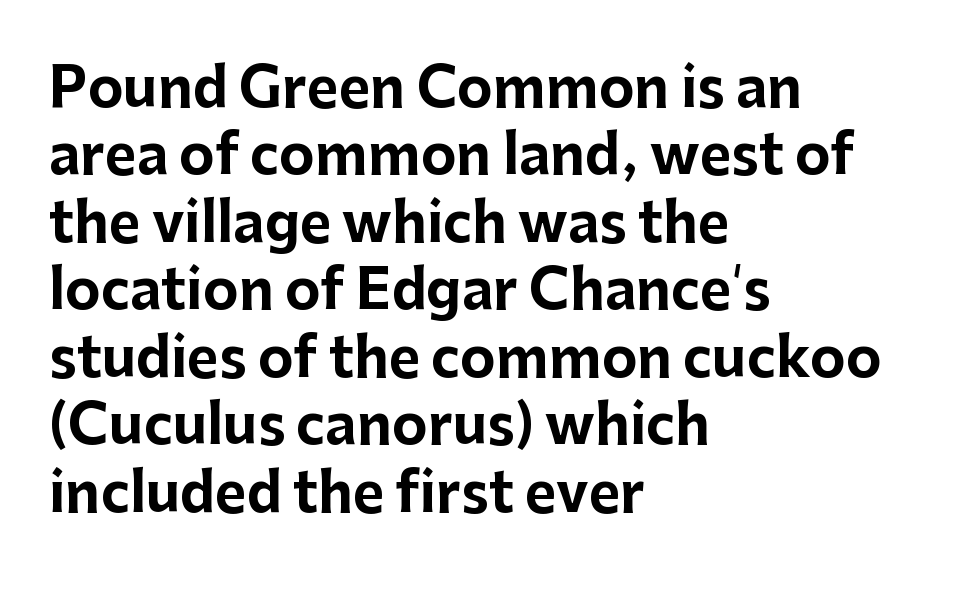
{"serif": "no", "italic": "no", "bold": "yes", "weight": "bold", "width": "normal", "stroke_contrast": "low", "x_height": "medium", "monospaced": "no", "underline": "no", "align": "left", "line_spacing": "normal", "line_spacing_ratio": 1.25, "letter_spacing": "normal", "letter_spacing_em": 0.0, "glyph_px": 54}
